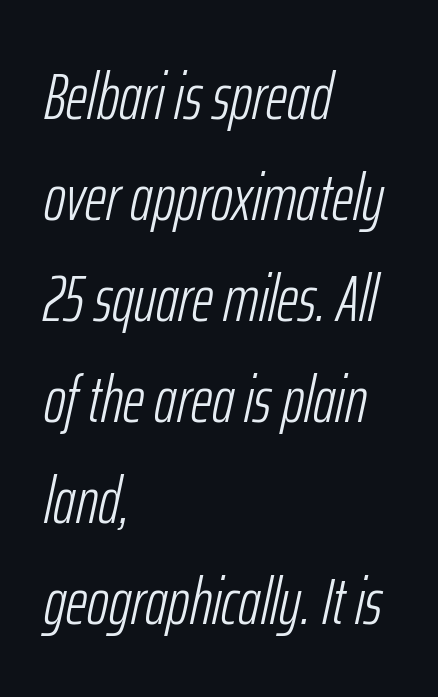
Standard letterfit; no display-style spreading of the glyphs. These glyphs show unthickened strokes, regular width or finer. Slanted lettering throughout. Rows of type keep a routine distance in the vertical direction.
